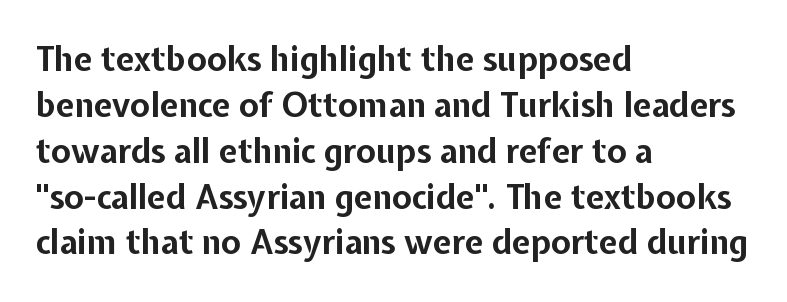
{"serif": "no", "italic": "no", "bold": "yes", "weight": "bold", "width": "normal", "stroke_contrast": "low", "x_height": "medium", "monospaced": "no", "underline": "no", "align": "left", "line_spacing": "normal", "line_spacing_ratio": 1.39, "letter_spacing": "normal", "letter_spacing_em": 0.0, "glyph_px": 33}
